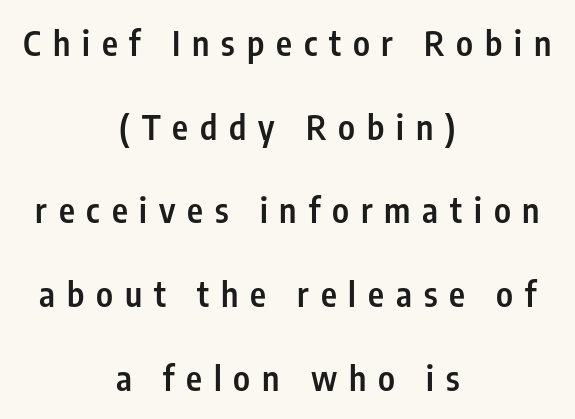
Q: Is the text bold? A: Semi-bold.
Q: Is the text italic (slanted)? A: No, it is upright.
Q: Is the typeface a serif or a sans-serif typeface? A: Sans-serif.
Q: Is the text underlined? A: No.
Q: How is the paragraph aligned? A: Centered.
Q: Is the spacing between letters normal or unusually wide? A: Unusually wide.
Q: Is the spacing between lines tight, normal or loose? A: Loose.
Q: Width (condensed, normal, or wide)? A: Condensed.
Q: Stroke contrast? A: Low.
Q: x-height? A: Medium.
Q: Monospaced? A: No.
